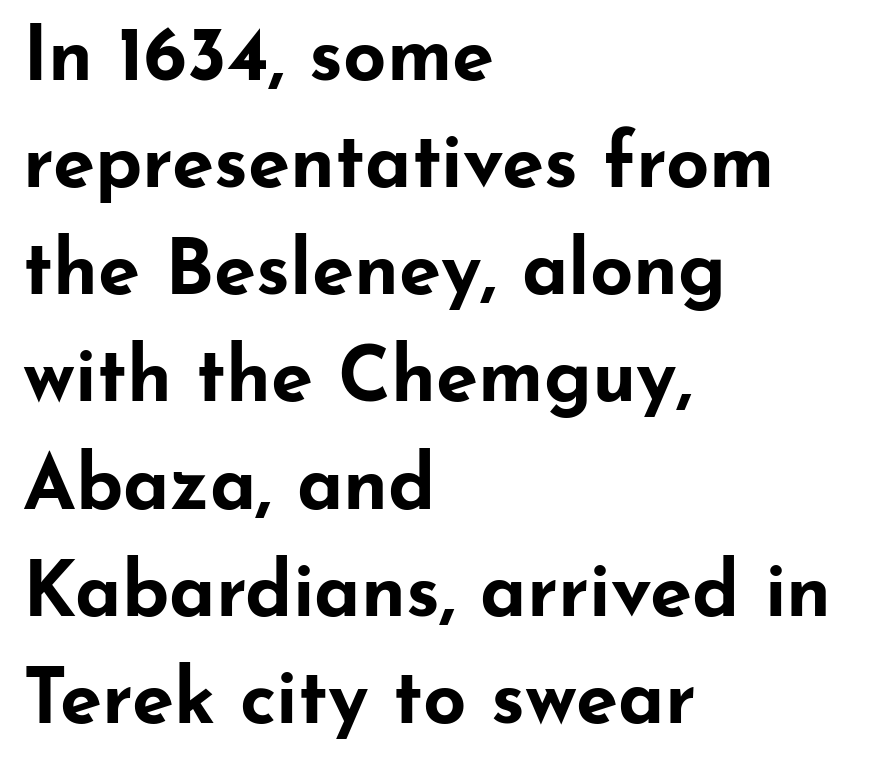
The image shows 76 px bold, wide sans-serif type, upright; set left-aligned, normal line spacing (1.41x), normal letter spacing, not underlined; low stroke contrast and a small x-height.
